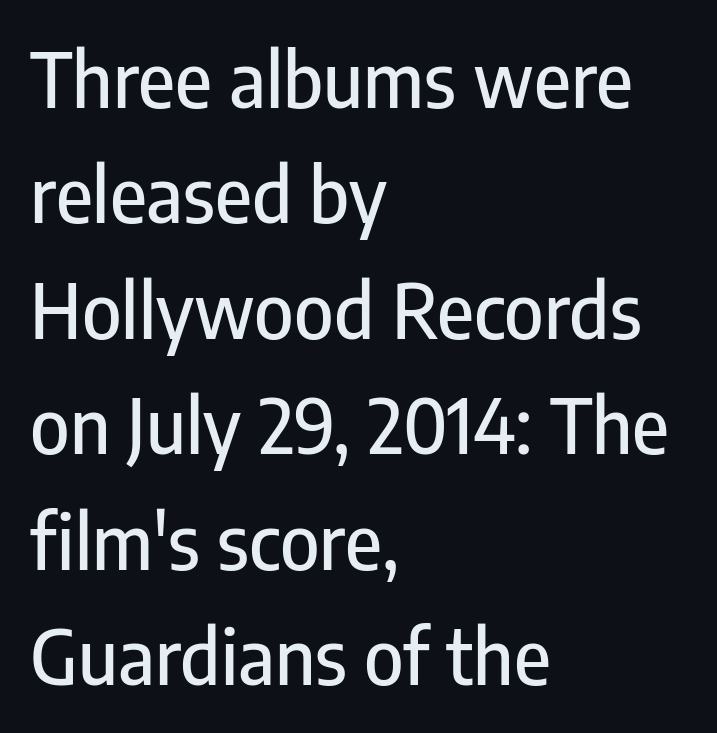
{"serif": "no", "italic": "no", "width": "condensed", "stroke_contrast": "low", "x_height": "medium", "monospaced": "no", "underline": "no", "align": "left", "line_spacing": "normal", "line_spacing_ratio": 1.54, "letter_spacing": "normal", "letter_spacing_em": 0.0, "glyph_px": 75}
